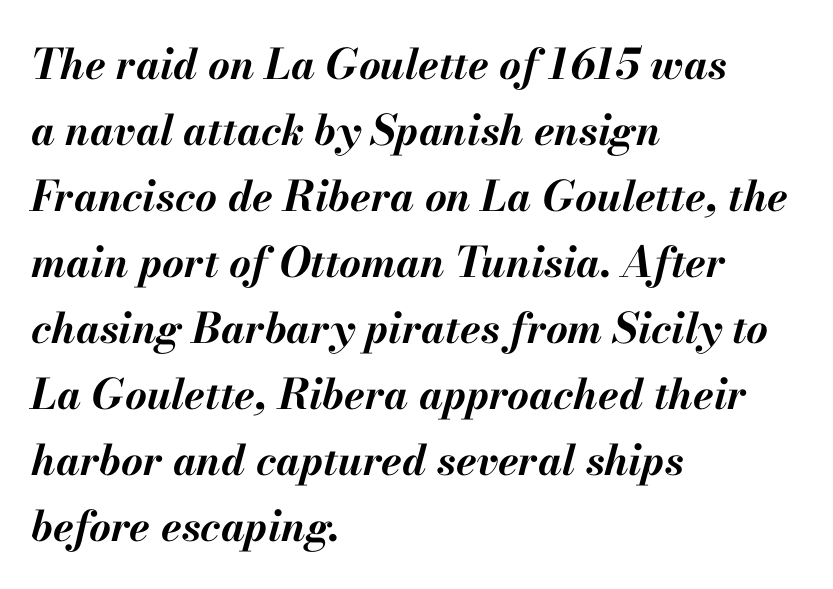
Q: Is the text bold? A: Yes.
Q: Is the text italic (slanted)? A: Yes, it leans right by about 13 degrees.
Q: Is the text underlined? A: No.
Q: How is the paragraph aligned? A: Left-aligned.
Q: Is the spacing between letters normal or unusually wide? A: Normal.
Q: Is the spacing between lines tight, normal or loose? A: Normal.
Q: Width (condensed, normal, or wide)? A: Normal.
Q: Stroke contrast? A: Medium.
Q: x-height? A: Small.
Q: Monospaced? A: No.
